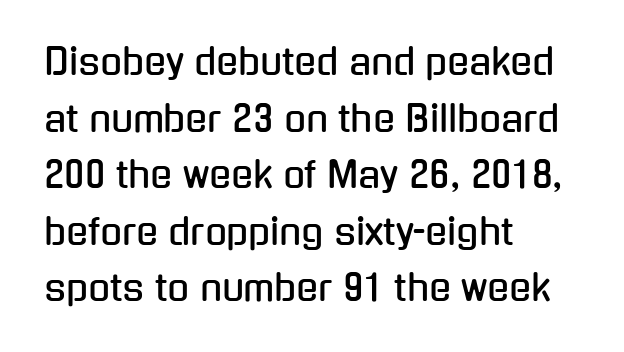
A typesetter would label this face a sans. The letters sit at their default tracking, neither squeezed nor spread. Character widths vary here, with narrow letters taking less room than wide ones. The space beneath each line is pristine and unruled. This rendering uses left alignment, leaving the right contour irregular. Normally led — the rows are evenly, conventionally spaced.
